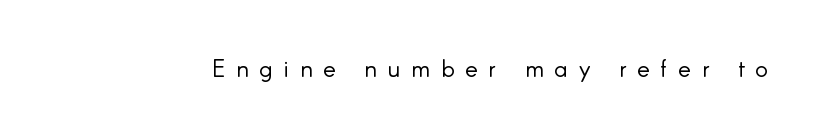
The letters look calm and open, with moderate or lighter stems. Posture: upright roman. The passage shown has open, widely tracked lettering throughout. The baseline area is clear.
